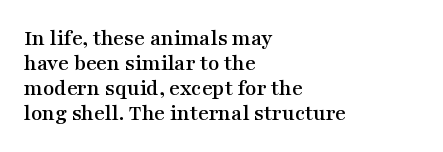
The image shows 23 px text type, upright; set left-aligned, tight line spacing (1.08x), normal letter spacing, not underlined.
